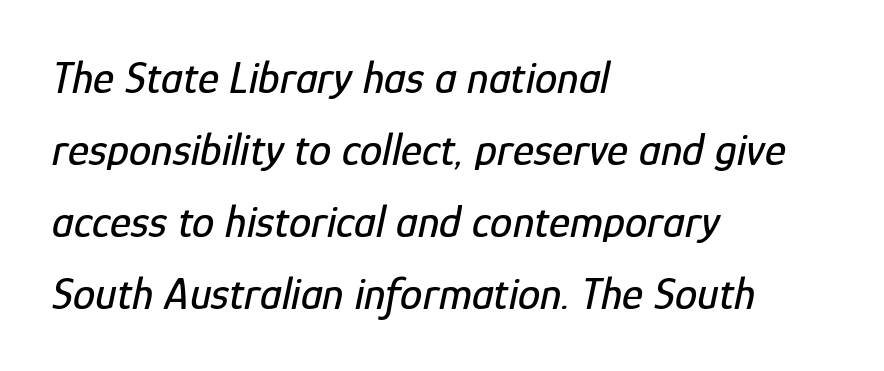
The image shows 45 px condensed type, italic (leaning right); set left-aligned, normal line spacing (1.6x), normal letter spacing, not underlined; low stroke contrast and a medium x-height.
